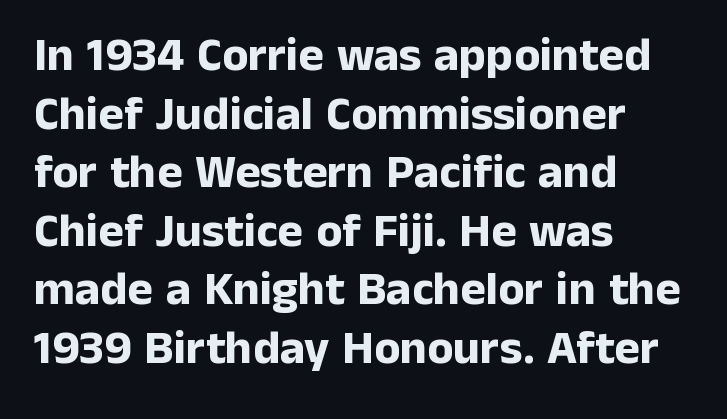
{"serif": "no", "italic": "no", "bold": "yes", "weight": "bold", "width": "normal", "stroke_contrast": "low", "x_height": "medium", "monospaced": "no", "underline": "no", "align": "left", "line_spacing_ratio": 1.22, "letter_spacing": "normal", "letter_spacing_em": 0.0, "glyph_px": 48}
